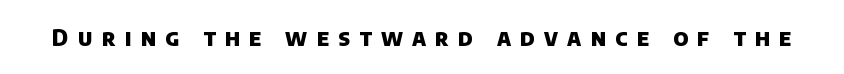
The image shows 23 px bold type; set unusually wide letter spacing (+0.4 em), not underlined.
